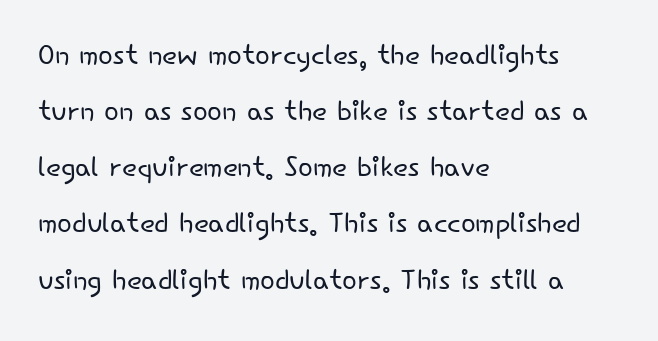
The rendering shows plain stroke endings on the letterforms — a sans-serif design. Characters remain perfectly vertical along every line. Letters have the restrained weight of plain body copy at most. A typesetter would call this leading conventional body-copy spacing. Tracking here is standard; glyphs follow each other at the usual distance. The foot of each line stays bare and open.
